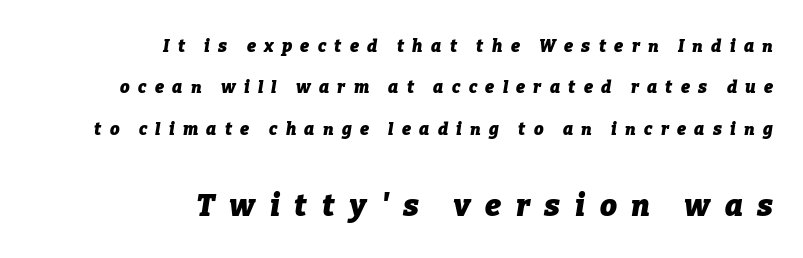
{"italic": "yes", "lean": "right", "slant_degrees": 9, "bold": "yes", "weight": "heavy", "width": "normal", "stroke_contrast": "low", "x_height": "medium", "monospaced": "no", "underline": "no", "align": "right", "line_spacing": "loose", "line_spacing_ratio": 2.43, "letter_spacing": "wide", "letter_spacing_em": 0.49, "larger_block": "second", "size_ratio": 1.76, "glyph_px": 30}
